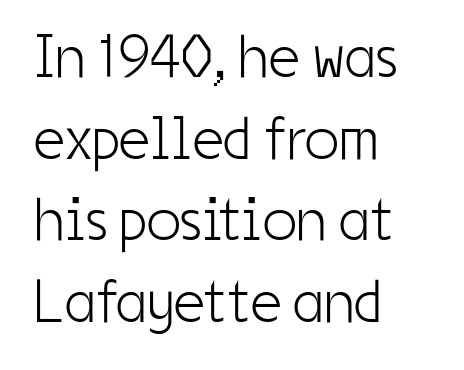
{"serif": "no", "italic": "no", "bold": "no", "weight": "light", "width": "condensed", "stroke_contrast": "low", "x_height": "medium", "monospaced": "no", "underline": "no", "align": "left", "line_spacing": "normal", "line_spacing_ratio": 1.34, "letter_spacing": "normal", "letter_spacing_em": 0.0, "glyph_px": 61}
